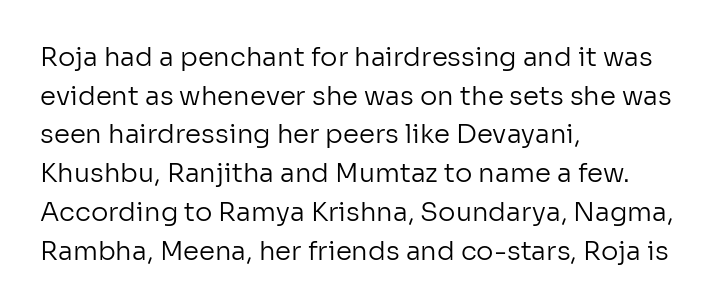
Posture: vertical. The weight tops out at a normal text grade. Words appear dense and cohesive because spacing is normal. If you drew a ruler down the left edge, every line would touch it. Line spacing here is normal. Underline: absent.
